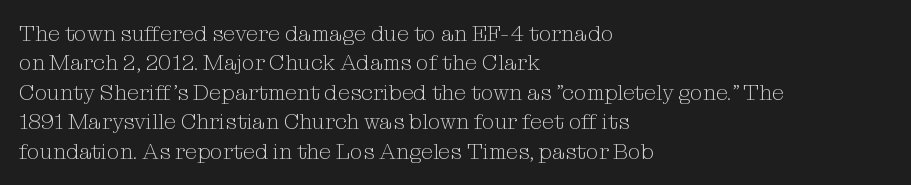
{"italic": "no", "bold": "no", "underline": "no", "align": "left", "line_spacing": "normal", "line_spacing_ratio": 1.34, "letter_spacing": "normal", "letter_spacing_em": 0.0, "glyph_px": 22}
